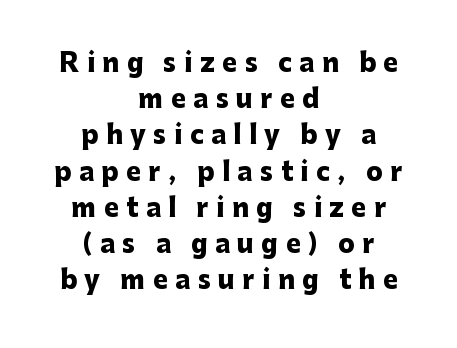
Q: Is the text bold? A: Yes.
Q: Is the text italic (slanted)? A: No, it is upright.
Q: Is the text underlined? A: No.
Q: How is the paragraph aligned? A: Centered.
Q: Is the spacing between letters normal or unusually wide? A: Unusually wide.
Q: Is the spacing between lines tight, normal or loose? A: Normal.
